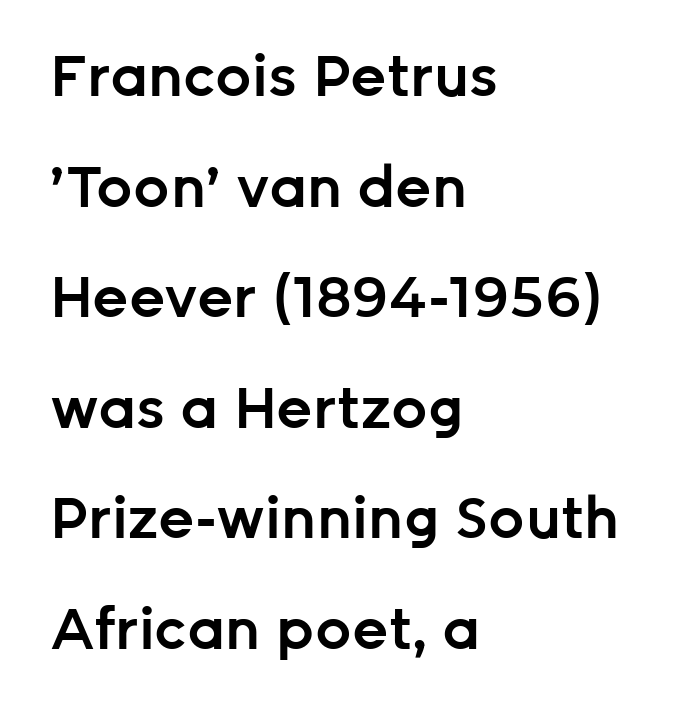
Plain, unruled lines of type. The face used here is proportionally spaced, like ordinary book or web type. Posture: upright roman. On the weight axis this lands at semibold, roughly 600.
